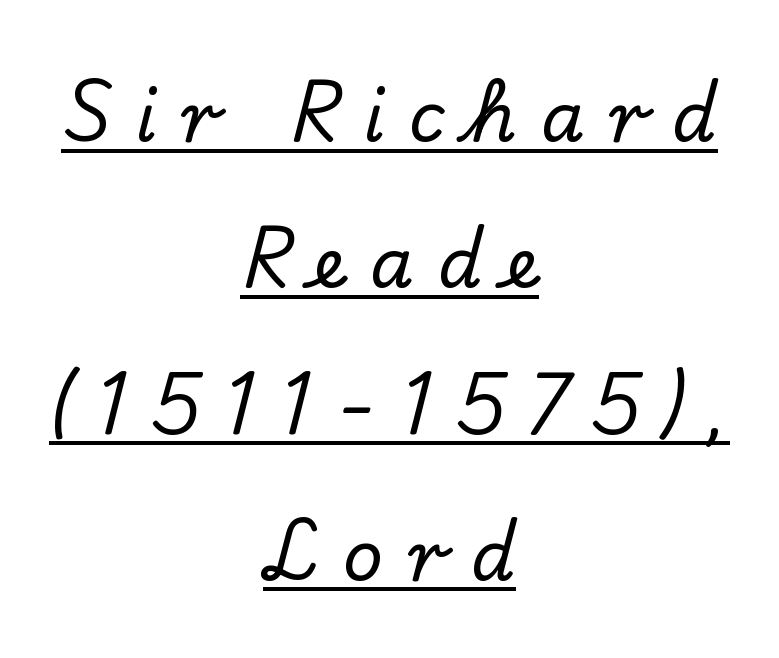
The image shows 70 px serif type; set centered, loose line spacing (2.09x), unusually wide letter spacing (+0.35 em), underlined; low stroke contrast and a small x-height.
